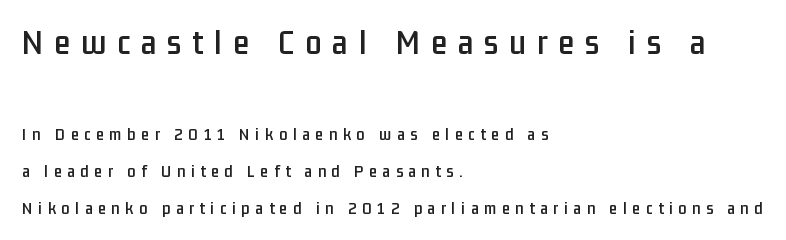
{"serif": "no", "italic": "no", "width": "condensed", "stroke_contrast": "low", "x_height": "medium", "monospaced": "no", "underline": "no", "align": "left", "line_spacing": "loose", "line_spacing_ratio": 2.04, "letter_spacing": "wide", "letter_spacing_em": 0.31, "larger_block": "first", "size_ratio": 2.0, "glyph_px": 36}
